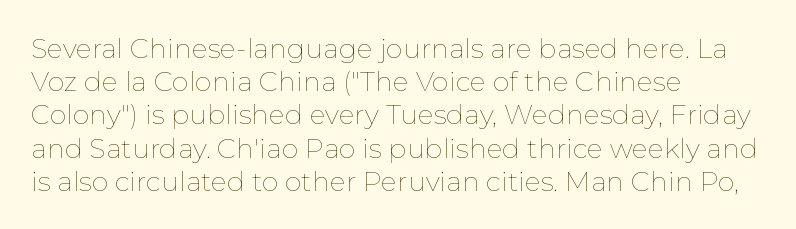
{"italic": "no", "bold": "no", "underline": "no", "align": "left", "line_spacing_ratio": 1.23, "letter_spacing": "normal", "letter_spacing_em": 0.0, "glyph_px": 27}
